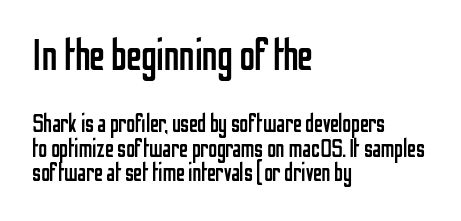
The letters carry no serifs — their stems end cleanly without finishing strokes. Unbolded letterforms with no extra heft. Each new line begins almost immediately beneath the previous one. The first block has been scaled up relative to the second. Nobody touched the tracking dial on this one.
